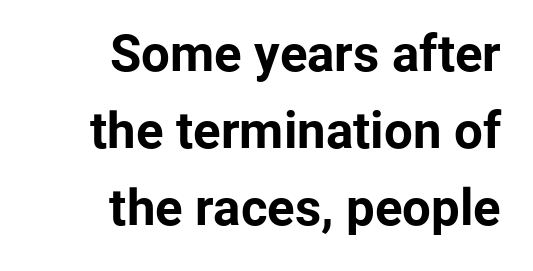
Ascenders rise straight up at ninety degrees. The rendering uses a moderate line-height, typical for paragraphs. The space directly below the letters is spotless. Typeset ragged left — the right edge is the straight one. The gaps between neighbouring characters are ordinary and unremarkable.
